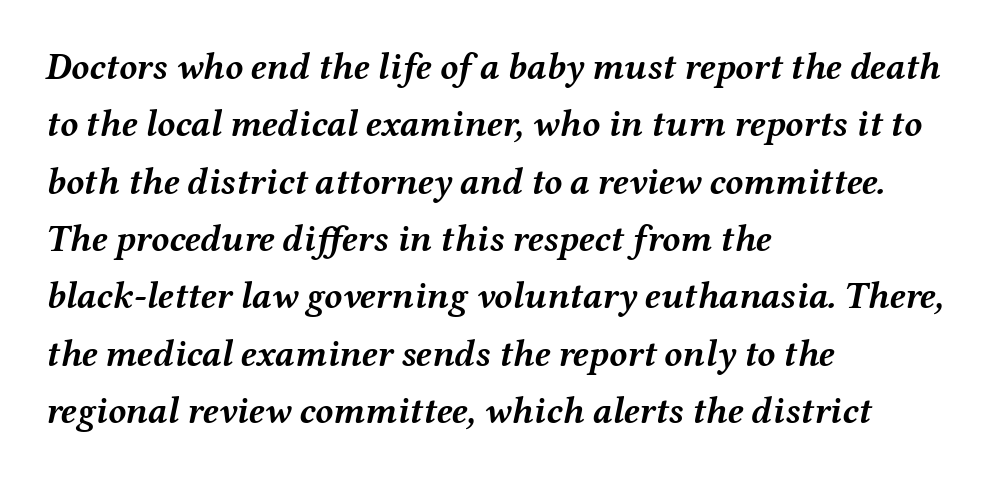
The image shows 37 px semibold, wide type, italic (leaning right); set left-aligned, normal line spacing (1.55x), normal letter spacing, not underlined; medium stroke contrast and a medium x-height.
